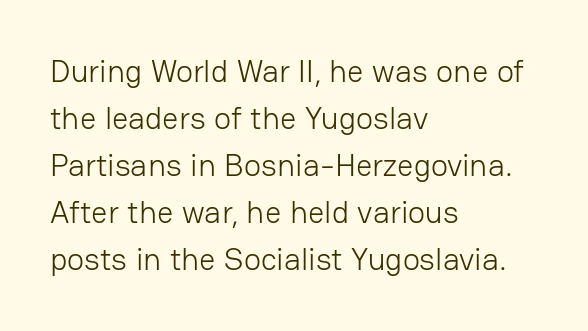
{"serif": "no", "italic": "no", "bold": "no", "weight": "light", "width": "normal", "stroke_contrast": "low", "x_height": "medium", "monospaced": "no", "underline": "no", "align": "left", "line_spacing": "normal", "line_spacing_ratio": 1.47, "letter_spacing": "normal", "letter_spacing_em": 0.0, "glyph_px": 32}
